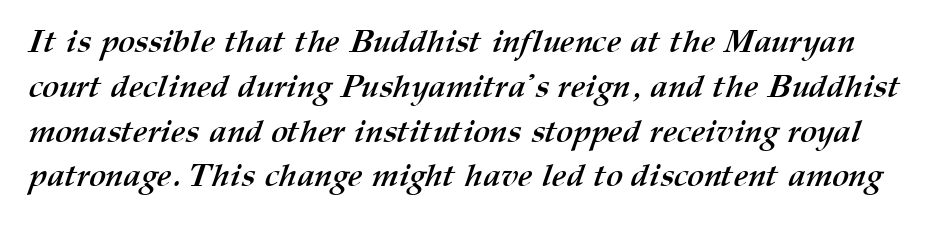
The image shows 32 px semibold type; set normal line spacing (1.4x), normal letter spacing, not underlined; medium stroke contrast and a medium x-height.
